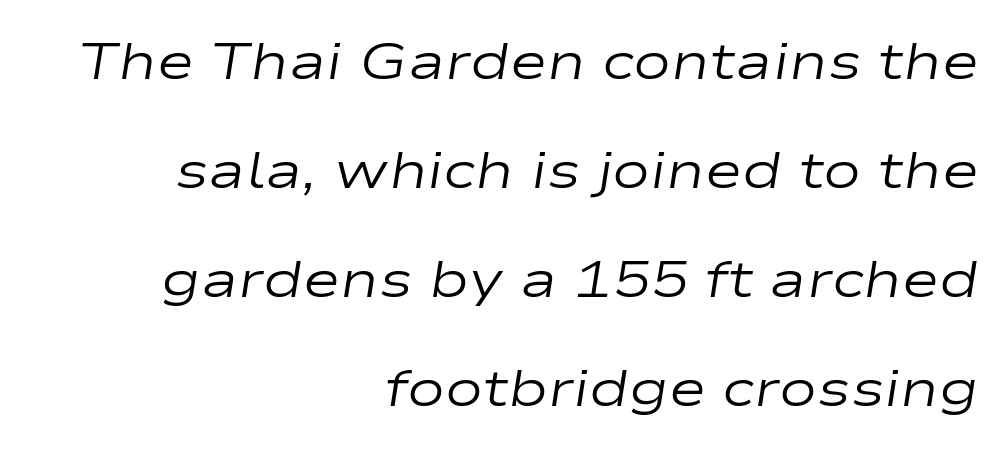
Observe the ordinary spacing: letters are neighbours, not strangers. The line-height multiplier appears high, well above default. Descender tails drop into unmarked territory. Is this a heavy cut? Hardly; it is regular or lighter. The rendering anchors every line to the right-hand side. The letters advance in unequal steps, a hallmark of proportional type.
